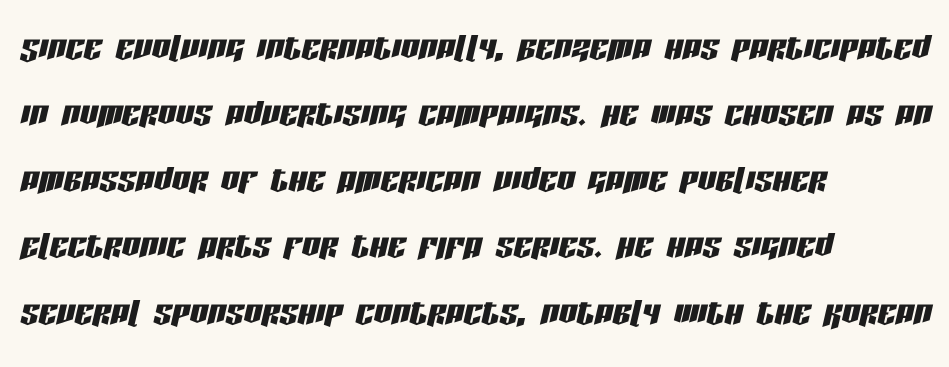
{"italic": "yes", "lean": "right", "slant_degrees": 13, "width": "condensed", "stroke_contrast": "low", "x_height": "large", "monospaced": "no", "underline": "no", "align": "left", "line_spacing": "normal", "line_spacing_ratio": 1.47, "letter_spacing": "normal", "letter_spacing_em": 0.0, "glyph_px": 45}
